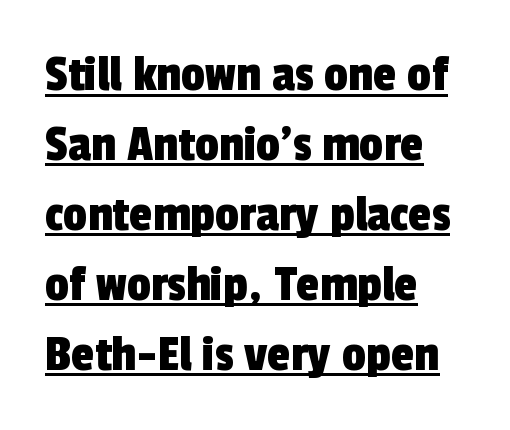
The image shows 53 px condensed sans-serif type; set left-aligned, normal line spacing (1.32x), normal letter spacing, underlined; a medium x-height.
